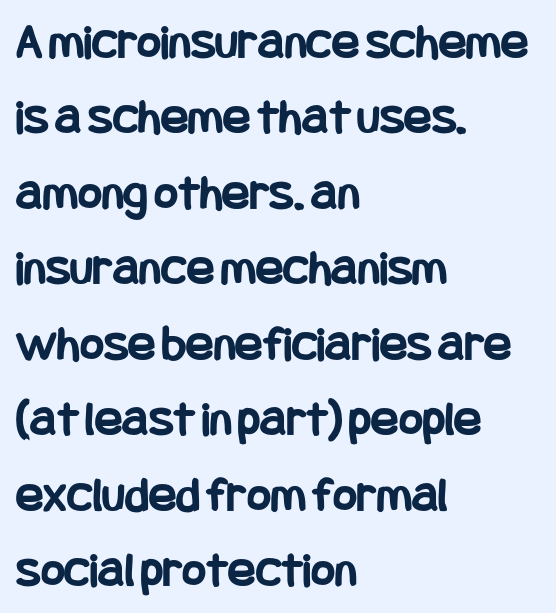
Q: Is the text bold? A: Yes.
Q: Is the text italic (slanted)? A: No, it is upright.
Q: Is the typeface a serif or a sans-serif typeface? A: Sans-serif.
Q: Is the text underlined? A: No.
Q: How is the paragraph aligned? A: Left-aligned.
Q: Is the spacing between letters normal or unusually wide? A: Normal.
Q: Is the spacing between lines tight, normal or loose? A: Normal.
Q: Width (condensed, normal, or wide)? A: Condensed.
Q: Stroke contrast? A: Low.
Q: x-height? A: Large.
